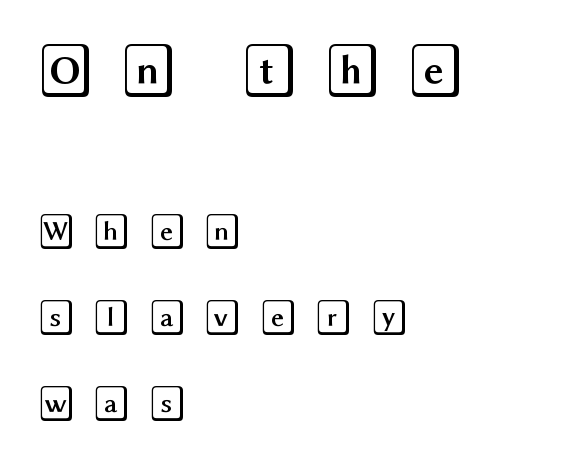
{"italic": "no", "width": "wide", "x_height": "large", "underline": "no", "align": "left", "line_spacing": "loose", "line_spacing_ratio": 2.39, "letter_spacing": "wide", "letter_spacing_em": 0.44, "larger_block": "first", "size_ratio": 1.5, "glyph_px": 54}
